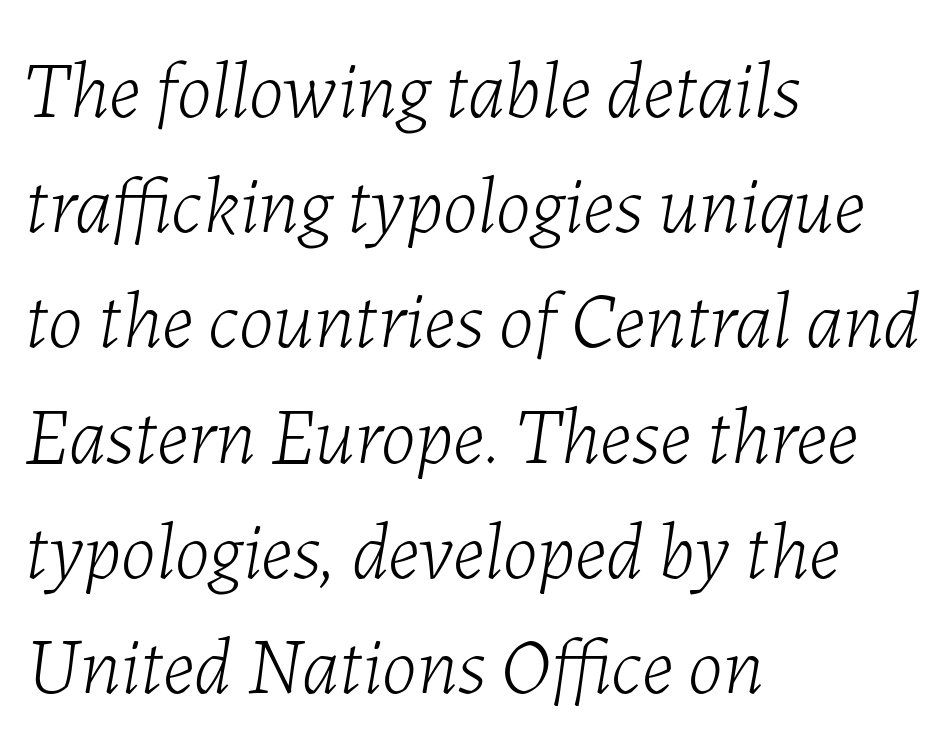
Q: Is the text bold? A: No.
Q: Is the text italic (slanted)? A: Yes, it leans right by about 7 degrees.
Q: Is the text underlined? A: No.
Q: How is the paragraph aligned? A: Left-aligned.
Q: Is the spacing between letters normal or unusually wide? A: Normal.
Q: Is the spacing between lines tight, normal or loose? A: Normal.
Q: Width (condensed, normal, or wide)? A: Normal.
Q: Stroke contrast? A: Low.
Q: x-height? A: Medium.
Q: Monospaced? A: No.
